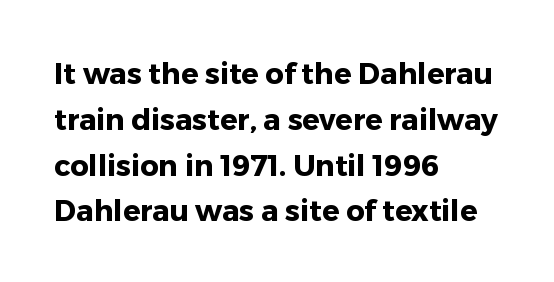
The image shows 29 px heavy sans-serif type, upright; set left-aligned, normal line spacing (1.58x), normal letter spacing, not underlined; low stroke contrast and a medium x-height.
